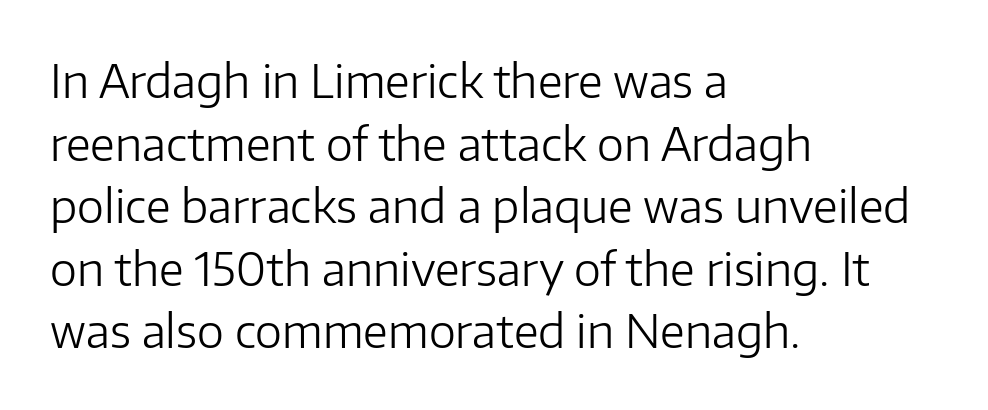
The glyphs in this specimen are sans serif. Posture: straight, roman, zero tilt. No chunkiness to these letters — they're not bold. The paragraph shown leans on its left margin.
